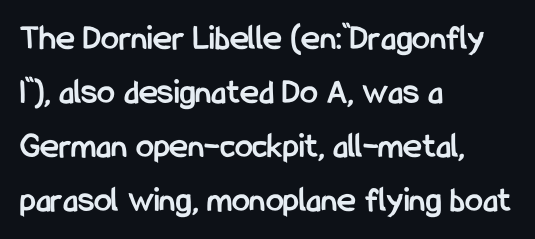
The image shows 36 px semibold, condensed sans-serif type, upright; set left-aligned, normal line spacing (1.5x), normal letter spacing, not underlined; low stroke contrast and a medium x-height.
